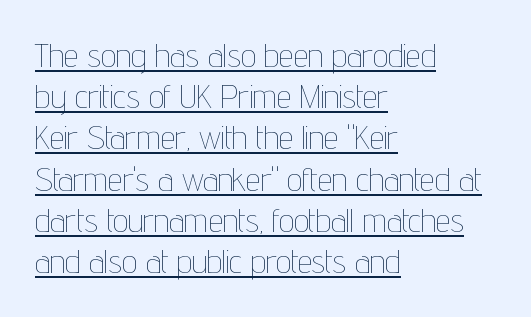
Q: Is the text bold? A: No.
Q: Is the text italic (slanted)? A: No, it is upright.
Q: Is the text underlined? A: Yes.
Q: How is the paragraph aligned? A: Left-aligned.
Q: Is the spacing between letters normal or unusually wide? A: Normal.
Q: Is the spacing between lines tight, normal or loose? A: Normal.
Q: Width (condensed, normal, or wide)? A: Condensed.
Q: Stroke contrast? A: Low.
Q: x-height? A: Medium.
Q: Monospaced? A: No.
